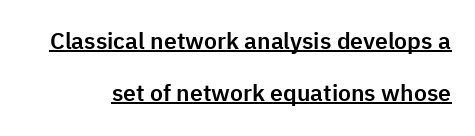
Q: Is the text italic (slanted)? A: No, it is upright.
Q: Is the text underlined? A: Yes.
Q: Is the spacing between letters normal or unusually wide? A: Normal.
Q: Is the spacing between lines tight, normal or loose? A: Loose.
